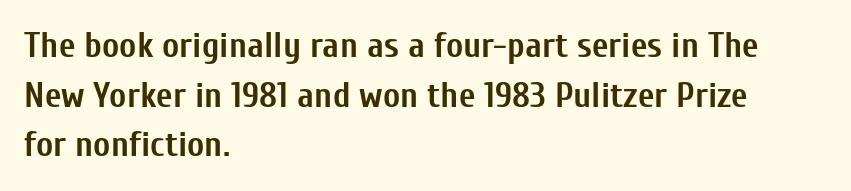
The image shows 36 px semibold, condensed sans-serif type, upright; set left-aligned, normal line spacing (1.38x), normal letter spacing, not underlined; low stroke contrast and a medium x-height.
